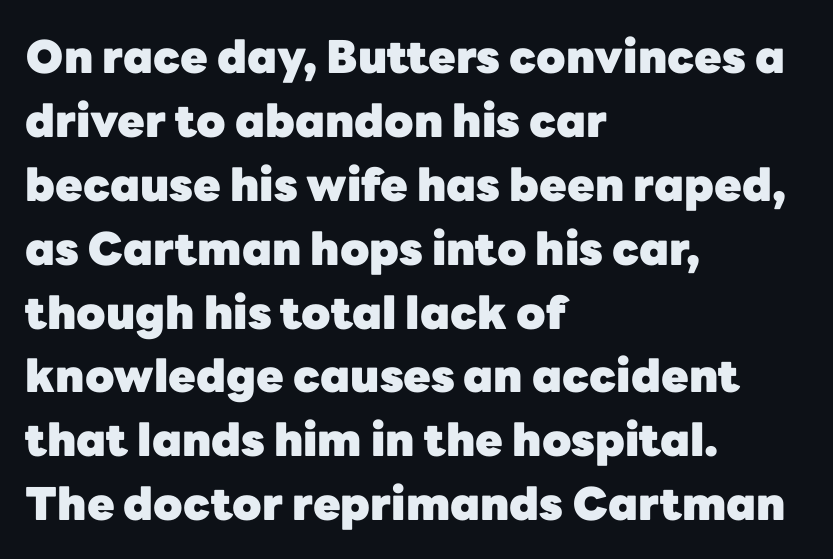
Q: Is the text bold? A: Yes.
Q: Is the text italic (slanted)? A: No, it is upright.
Q: Is the typeface a serif or a sans-serif typeface? A: Sans-serif.
Q: Is the text underlined? A: No.
Q: How is the paragraph aligned? A: Left-aligned.
Q: Is the spacing between letters normal or unusually wide? A: Normal.
Q: Is the spacing between lines tight, normal or loose? A: Normal.
Q: Width (condensed, normal, or wide)? A: Normal.
Q: Stroke contrast? A: Low.
Q: x-height? A: Medium.
Q: Monospaced? A: No.
